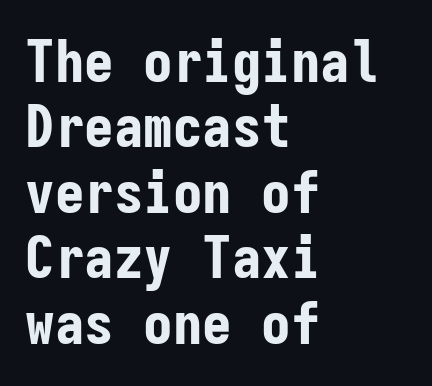
Q: Is the text bold? A: Yes.
Q: Is the text italic (slanted)? A: No, it is upright.
Q: Is the typeface a serif or a sans-serif typeface? A: Sans-serif.
Q: Is the text underlined? A: No.
Q: How is the paragraph aligned? A: Left-aligned.
Q: Is the spacing between letters normal or unusually wide? A: Normal.
Q: Is the spacing between lines tight, normal or loose? A: Tight.
Q: Width (condensed, normal, or wide)? A: Condensed.
Q: Stroke contrast? A: Low.
Q: x-height? A: Medium.
Q: Monospaced? A: Yes.
